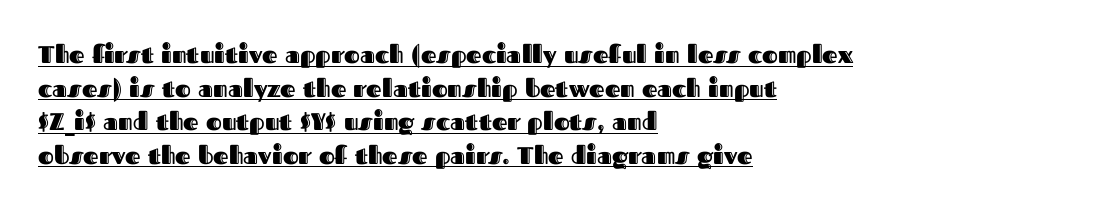
Q: Is the text italic (slanted)? A: No, it is upright.
Q: Is the text underlined? A: Yes.
Q: How is the paragraph aligned? A: Left-aligned.
Q: Is the spacing between letters normal or unusually wide? A: Normal.
Q: Is the spacing between lines tight, normal or loose? A: Normal.
